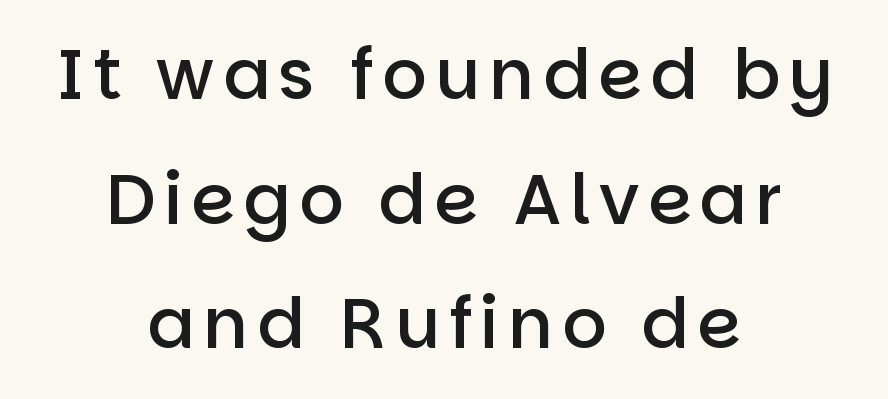
The image shows 70 px semibold sans-serif type, upright; set centered, line spacing 1.78x, not underlined; low stroke contrast and a large x-height.
